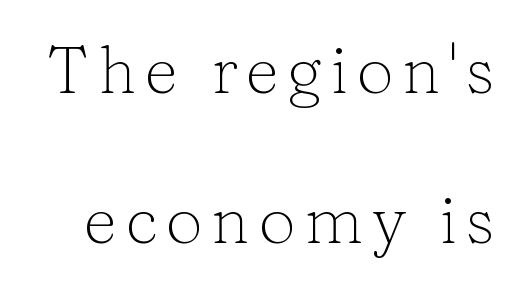
Q: Is the text bold? A: No.
Q: Is the text italic (slanted)? A: No, it is upright.
Q: Is the typeface a serif or a sans-serif typeface? A: Serif.
Q: Is the text underlined? A: No.
Q: Is the spacing between lines tight, normal or loose? A: Loose.
Q: Width (condensed, normal, or wide)? A: Normal.
Q: Stroke contrast? A: Low.
Q: x-height? A: Medium.
Q: Monospaced? A: No.
